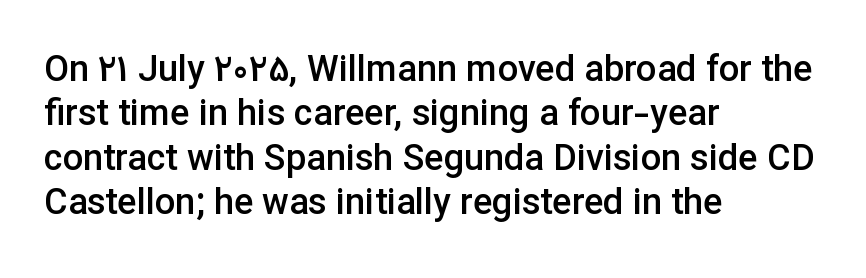
Q: Is the text bold? A: Semi-bold.
Q: Is the text italic (slanted)? A: No, it is upright.
Q: Is the typeface a serif or a sans-serif typeface? A: Sans-serif.
Q: Is the text underlined? A: No.
Q: How is the paragraph aligned? A: Left-aligned.
Q: Is the spacing between letters normal or unusually wide? A: Normal.
Q: Width (condensed, normal, or wide)? A: Normal.
Q: Stroke contrast? A: Low.
Q: x-height? A: Medium.
Q: Monospaced? A: No.
